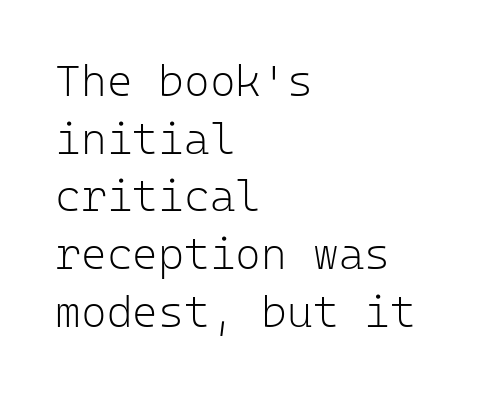
The image shows 44 px light sans-serif type, upright, monospaced; set left-aligned, normal line spacing (1.31x), normal letter spacing, not underlined; low stroke contrast and a medium x-height.
